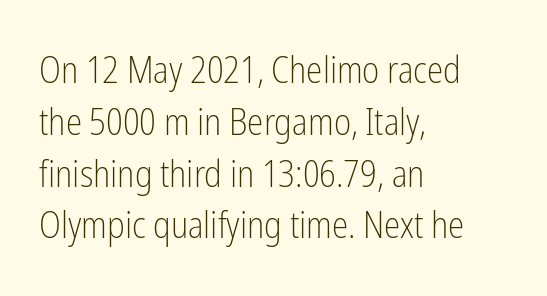
This sample keeps an unexceptional amount of space between lines. Glyph-to-glyph distance matches everyday printed text. The strip under each line holds only bare page. Unlike italic type, these characters show no tilt at all.
